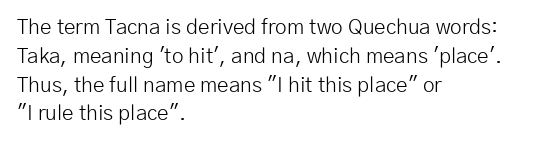
Each new line begins a customary step beneath the previous one. Stems here are at most as thick as an everyday book face. Words appear dense and cohesive because spacing is normal. Descenders hang freely into open space. The axis of the letterforms is exactly vertical.
